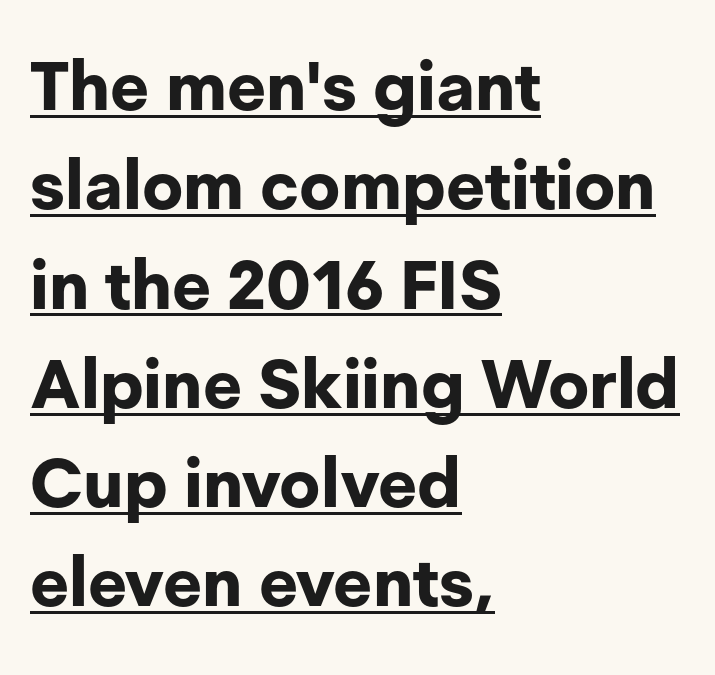
{"serif": "no", "italic": "no", "bold": "yes", "weight": "bold", "width": "normal", "stroke_contrast": "low", "x_height": "medium", "monospaced": "no", "underline": "yes", "align": "left", "line_spacing": "normal", "line_spacing_ratio": 1.46, "letter_spacing": "normal", "letter_spacing_em": 0.0, "glyph_px": 68}
